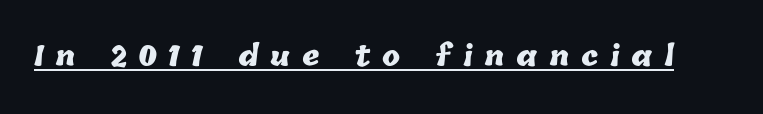
You can see a thin bar hugging the bottom of the glyphs. Compared with typical body copy, the letter spacing here is much looser. I'd describe the lettering as bold — thick and assertive.
